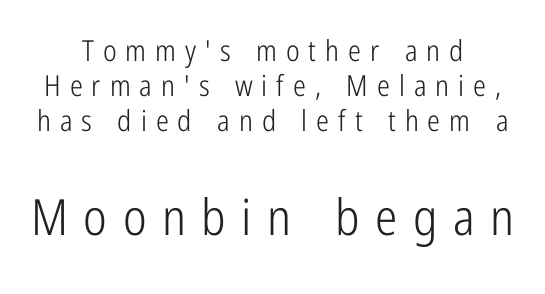
The image shows 50 px light, condensed sans-serif type, upright; set line spacing 1.21x, unusually wide letter spacing (+0.31 em), not underlined; the second (bottom) block is 1.72x larger; low stroke contrast and a medium x-height.
